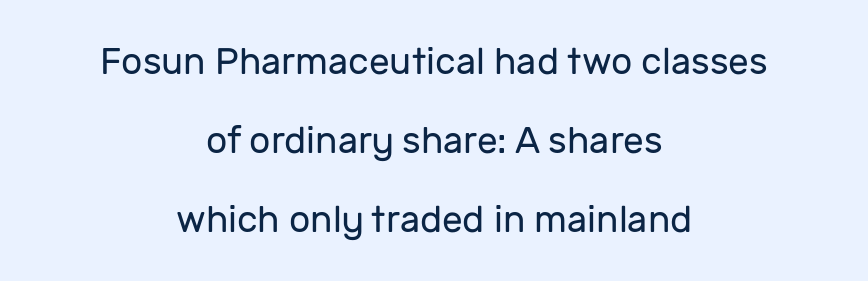
Q: Is the text bold? A: No.
Q: Is the text italic (slanted)? A: No, it is upright.
Q: Is the typeface a serif or a sans-serif typeface? A: Sans-serif.
Q: Is the text underlined? A: No.
Q: How is the paragraph aligned? A: Centered.
Q: Is the spacing between letters normal or unusually wide? A: Normal.
Q: Is the spacing between lines tight, normal or loose? A: Loose.
Q: Width (condensed, normal, or wide)? A: Normal.
Q: Stroke contrast? A: Low.
Q: x-height? A: Medium.
Q: Monospaced? A: No.
